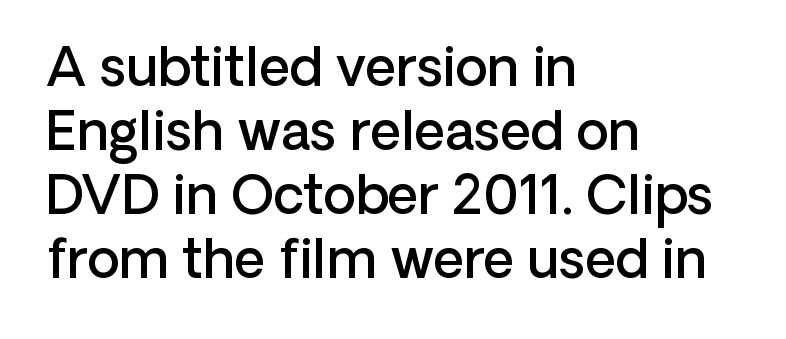
Q: Is the text bold? A: Semi-bold.
Q: Is the text italic (slanted)? A: No, it is upright.
Q: Is the typeface a serif or a sans-serif typeface? A: Sans-serif.
Q: Is the text underlined? A: No.
Q: How is the paragraph aligned? A: Left-aligned.
Q: Is the spacing between letters normal or unusually wide? A: Normal.
Q: Width (condensed, normal, or wide)? A: Normal.
Q: Stroke contrast? A: Low.
Q: x-height? A: Medium.
Q: Monospaced? A: No.
